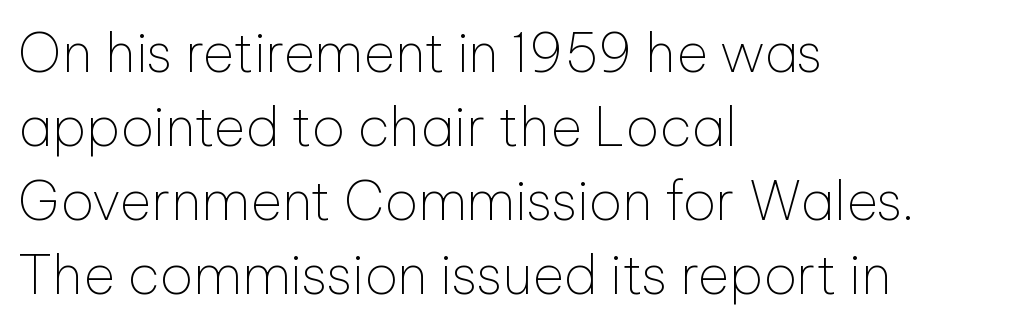
{"serif": "no", "italic": "no", "bold": "no", "weight": "thin", "width": "normal", "stroke_contrast": "low", "x_height": "medium", "monospaced": "no", "underline": "no", "align": "left", "line_spacing": "normal", "line_spacing_ratio": 1.37, "letter_spacing": "normal", "letter_spacing_em": 0.0, "glyph_px": 54}
